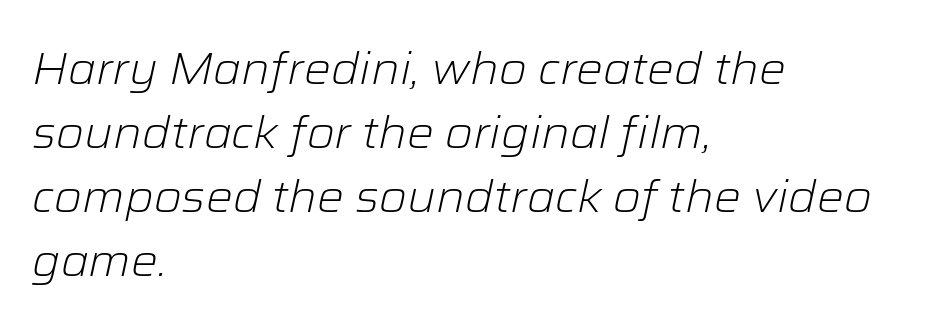
The image shows 45 px light type, italic (leaning right); set left-aligned, normal line spacing (1.42x), normal letter spacing, not underlined; low stroke contrast and a medium x-height.
